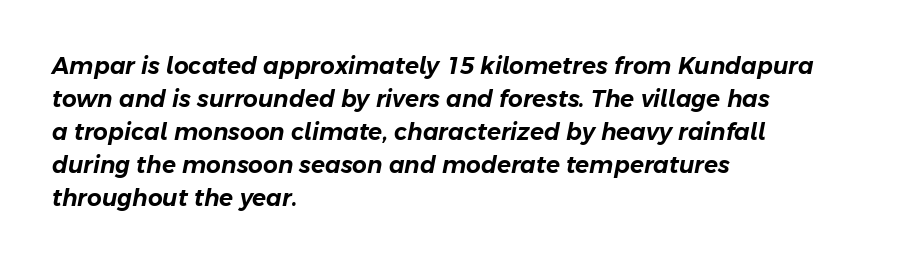
The image shows 23 px text type, italic (leaning right); set left-aligned, normal line spacing (1.43x), normal letter spacing, not underlined.
